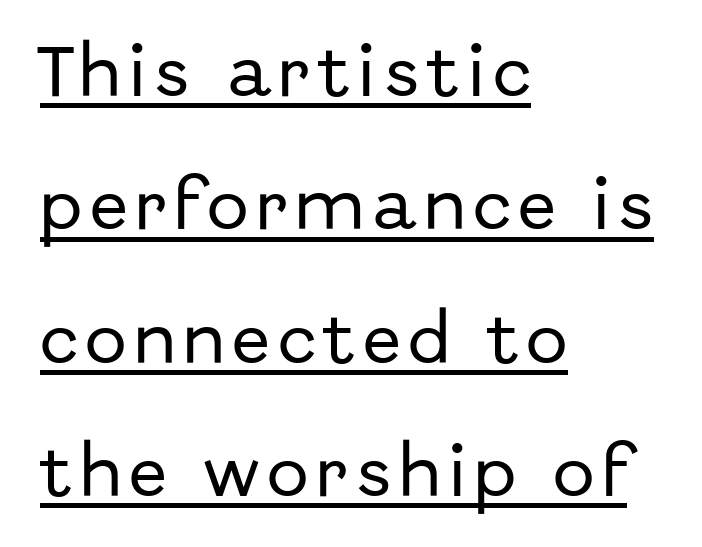
The image shows 56 px sans-serif type, upright; set left-aligned, loose line spacing (2.38x), underlined; low stroke contrast and a medium x-height.
